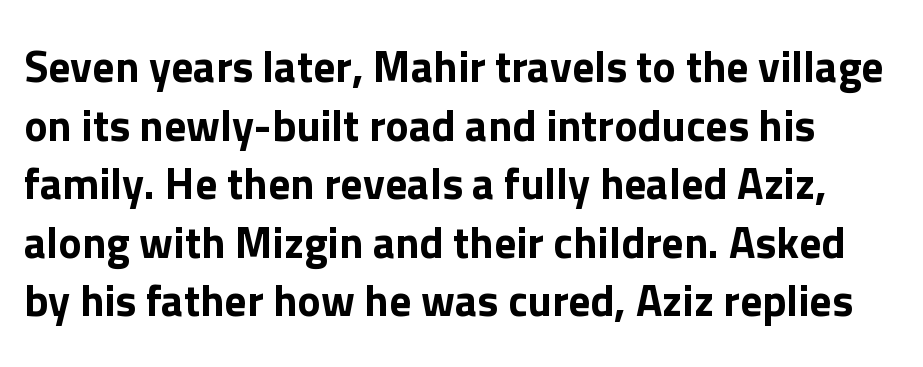
The image shows 44 px sans-serif type, upright; set normal line spacing (1.33x), normal letter spacing, not underlined; low stroke contrast and a medium x-height.
